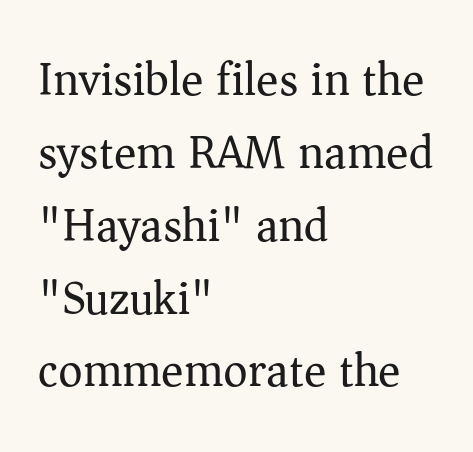
{"serif": "yes", "italic": "no", "bold": "no", "weight": "regular", "width": "normal", "stroke_contrast": "medium", "x_height": "medium", "monospaced": "no", "underline": "no", "align": "left", "line_spacing": "normal", "line_spacing_ratio": 1.55, "letter_spacing": "normal", "letter_spacing_em": 0.0, "glyph_px": 47}
